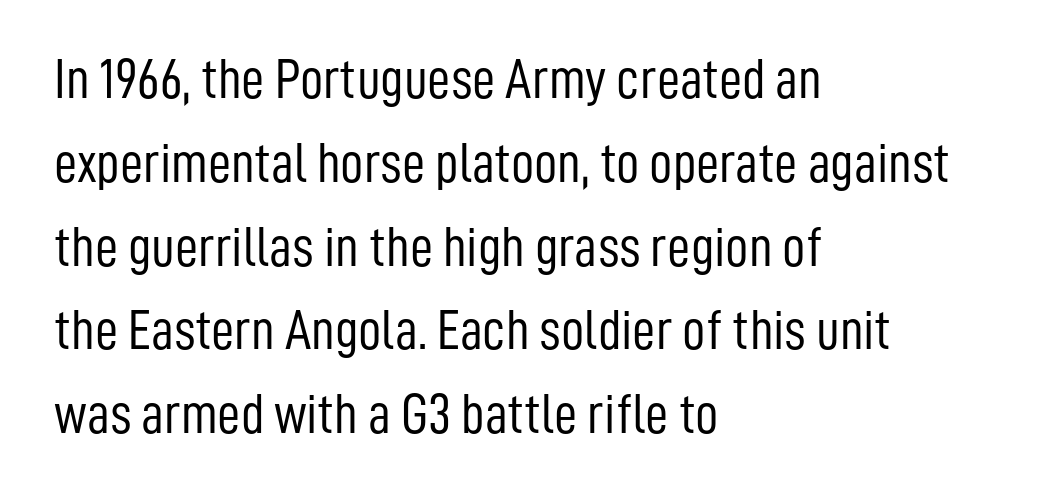
Q: Is the text bold? A: No.
Q: Is the text italic (slanted)? A: No, it is upright.
Q: Is the typeface a serif or a sans-serif typeface? A: Sans-serif.
Q: Is the text underlined? A: No.
Q: How is the paragraph aligned? A: Left-aligned.
Q: Is the spacing between letters normal or unusually wide? A: Normal.
Q: Is the spacing between lines tight, normal or loose? A: Normal.
Q: Width (condensed, normal, or wide)? A: Condensed.
Q: Stroke contrast? A: Low.
Q: x-height? A: Medium.
Q: Monospaced? A: No.
